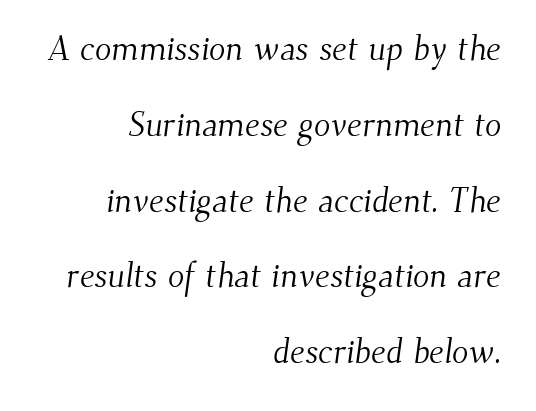
Q: Is the text bold? A: No.
Q: Is the typeface a serif or a sans-serif typeface? A: Serif.
Q: Is the text underlined? A: No.
Q: How is the paragraph aligned? A: Right-aligned.
Q: Is the spacing between letters normal or unusually wide? A: Normal.
Q: Is the spacing between lines tight, normal or loose? A: Loose.
Q: Width (condensed, normal, or wide)? A: Normal.
Q: Stroke contrast? A: Medium.
Q: x-height? A: Small.
Q: Monospaced? A: No.
